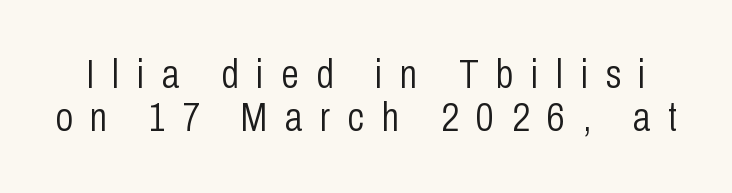
The image shows 40 px light, condensed sans-serif type, upright; set tight line spacing (1.08x), unusually wide letter spacing (+0.44 em), not underlined; low stroke contrast and a medium x-height.
